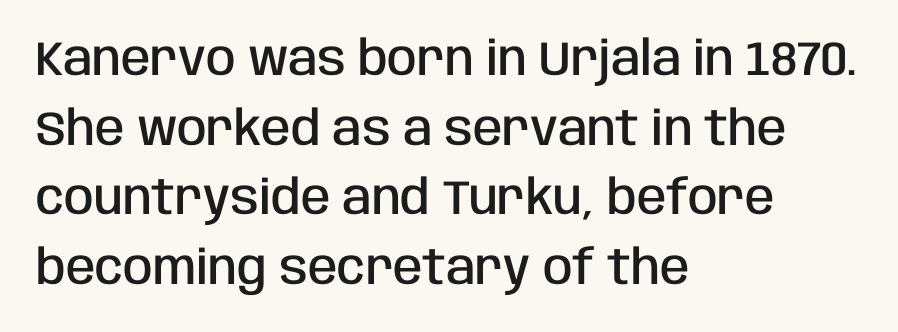
The image shows 48 px semibold, condensed sans-serif type, upright; set left-aligned, normal line spacing (1.45x), normal letter spacing, not underlined; low stroke contrast and a large x-height.
